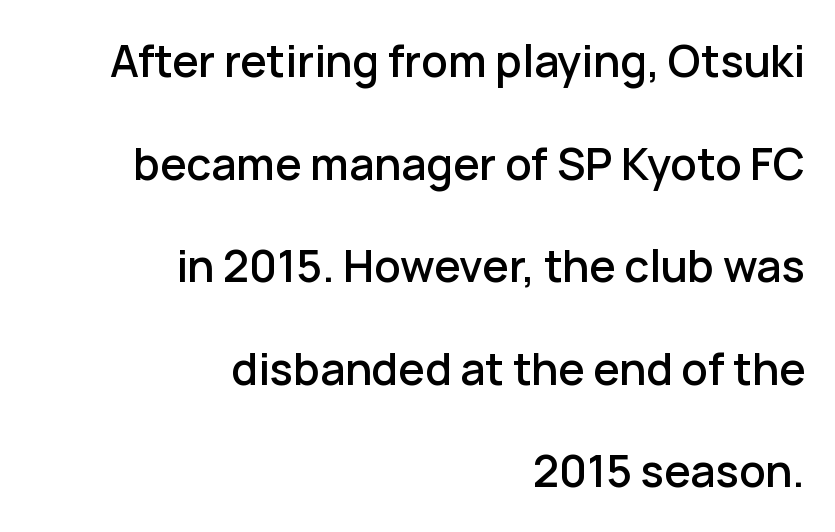
The image shows 44 px sans-serif type, upright; set right-aligned, loose line spacing (2.33x), normal letter spacing, not underlined; low stroke contrast and a medium x-height.
